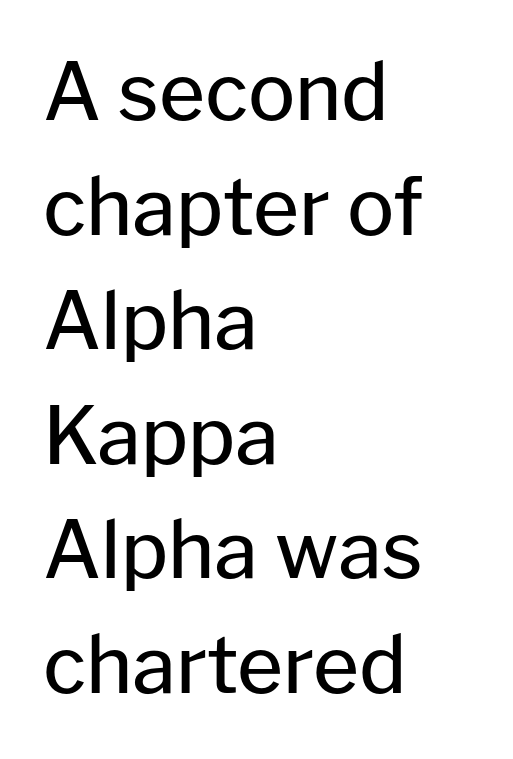
Q: Is the text bold? A: No.
Q: Is the text italic (slanted)? A: No, it is upright.
Q: Is the typeface a serif or a sans-serif typeface? A: Sans-serif.
Q: Is the text underlined? A: No.
Q: How is the paragraph aligned? A: Left-aligned.
Q: Is the spacing between letters normal or unusually wide? A: Normal.
Q: Is the spacing between lines tight, normal or loose? A: Normal.
Q: Width (condensed, normal, or wide)? A: Normal.
Q: Stroke contrast? A: Low.
Q: x-height? A: Medium.
Q: Monospaced? A: No.
